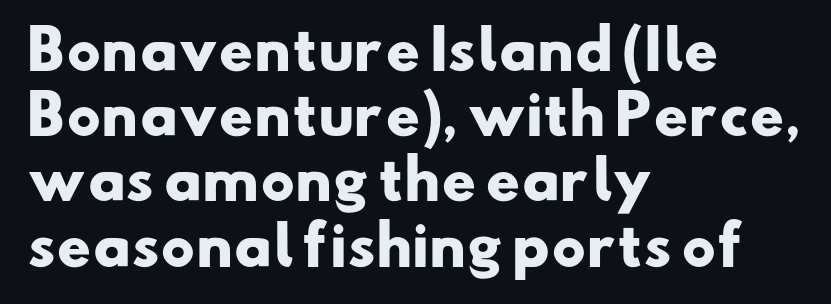
{"serif": "no", "bold": "yes", "weight": "heavy", "width": "wide", "stroke_contrast": "low", "x_height": "small", "monospaced": "no", "underline": "no", "align": "left", "line_spacing_ratio": 1.23, "letter_spacing": "normal", "letter_spacing_em": 0.0, "glyph_px": 53}
